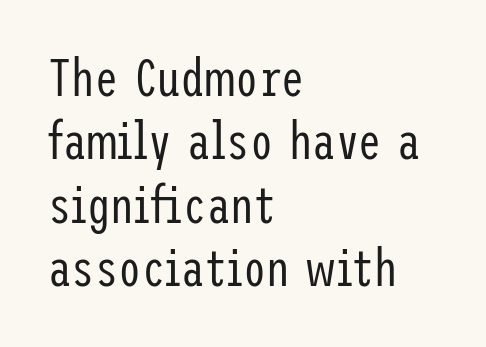
The image shows 52 px regular-weight, condensed sans-serif type, upright; set left-aligned, line spacing 1.22x, normal letter spacing, not underlined; low stroke contrast and a medium x-height.
